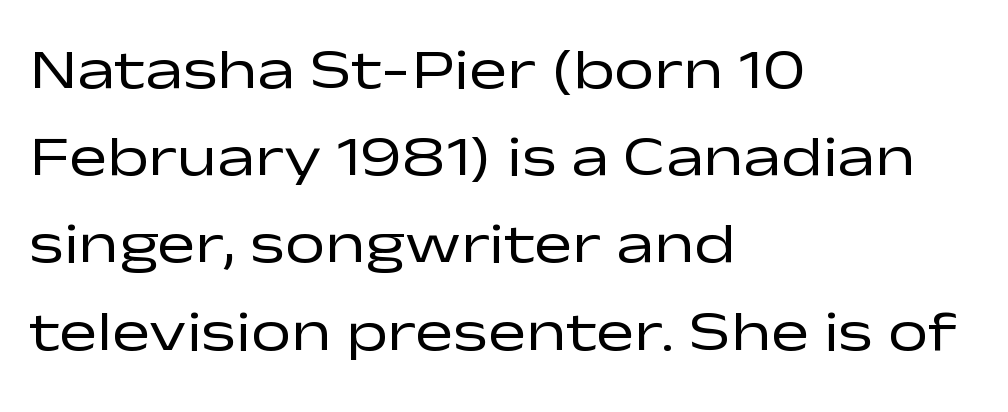
Q: Is the text bold? A: No.
Q: Is the text italic (slanted)? A: No, it is upright.
Q: Is the typeface a serif or a sans-serif typeface? A: Sans-serif.
Q: Is the text underlined? A: No.
Q: How is the paragraph aligned? A: Left-aligned.
Q: Is the spacing between letters normal or unusually wide? A: Normal.
Q: Is the spacing between lines tight, normal or loose? A: Normal.
Q: Width (condensed, normal, or wide)? A: Wide.
Q: Stroke contrast? A: Low.
Q: x-height? A: Medium.
Q: Monospaced? A: No.
